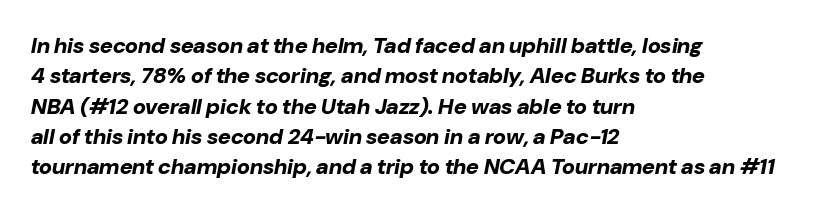
The image shows 22 px bold type, italic (leaning right); set left-aligned, normal line spacing (1.38x), normal letter spacing, not underlined.
